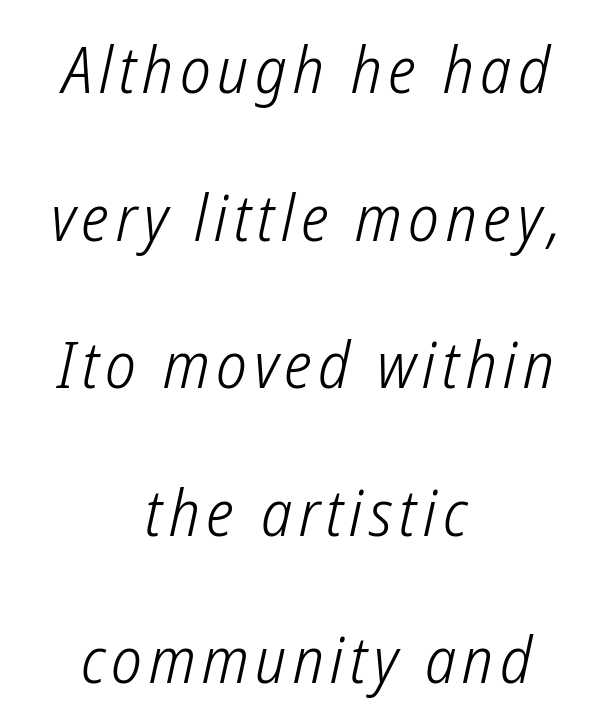
{"serif": "no", "bold": "no", "weight": "light", "width": "condensed", "stroke_contrast": "low", "x_height": "medium", "monospaced": "no", "underline": "no", "align": "center", "line_spacing": "loose", "line_spacing_ratio": 2.27, "glyph_px": 65}
